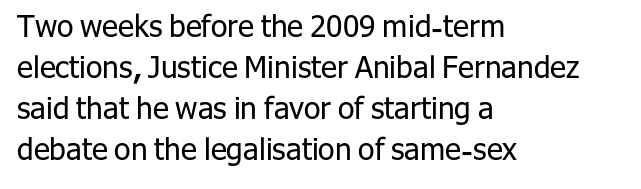
The image shows 30 px regular-weight sans-serif type, upright; set left-aligned, normal line spacing (1.37x), normal letter spacing, not underlined; low stroke contrast and a medium x-height.
